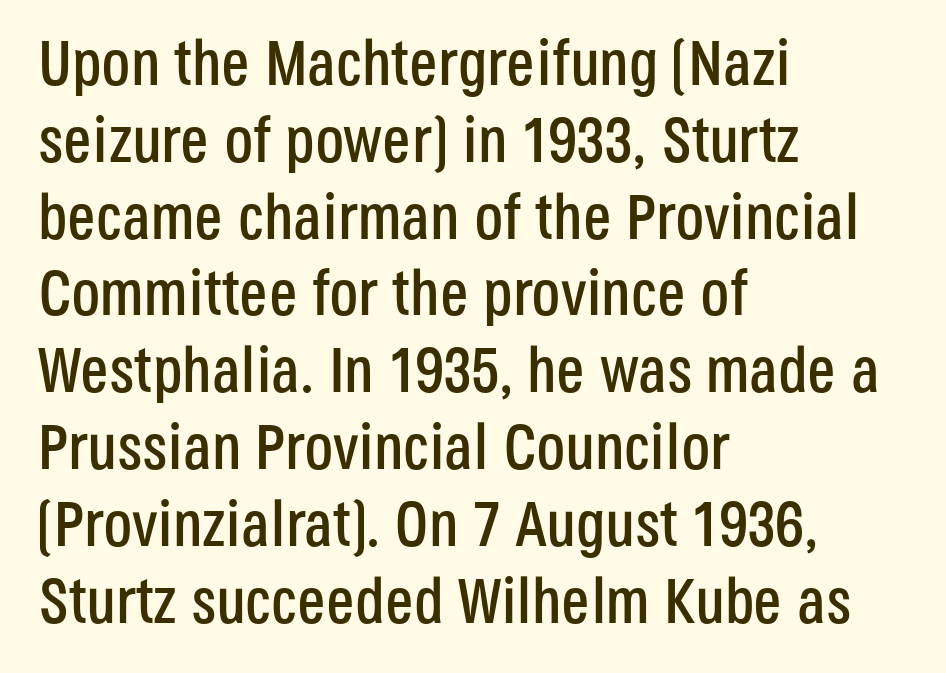
{"serif": "no", "italic": "no", "width": "condensed", "stroke_contrast": "low", "x_height": "large", "monospaced": "no", "underline": "no", "align": "left", "line_spacing_ratio": 1.2, "letter_spacing": "normal", "letter_spacing_em": 0.0, "glyph_px": 64}
